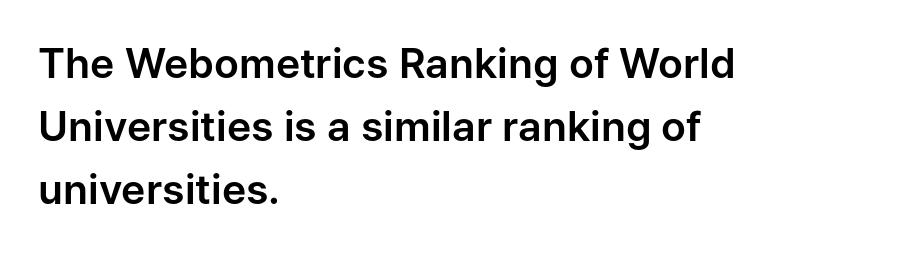
The horizontal fit of the characters is conventional and even. Looks like regular typesetting: each glyph gets only the width it needs. Regarding serifs, this sample does without them. The letters stand upright; this is a roman face. Decoration check: the copy has no underline.
